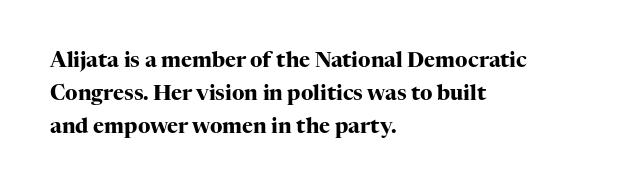
Q: Is the text bold? A: Yes.
Q: Is the text italic (slanted)? A: No, it is upright.
Q: Is the text underlined? A: No.
Q: How is the paragraph aligned? A: Left-aligned.
Q: Is the spacing between letters normal or unusually wide? A: Normal.
Q: Is the spacing between lines tight, normal or loose? A: Normal.
